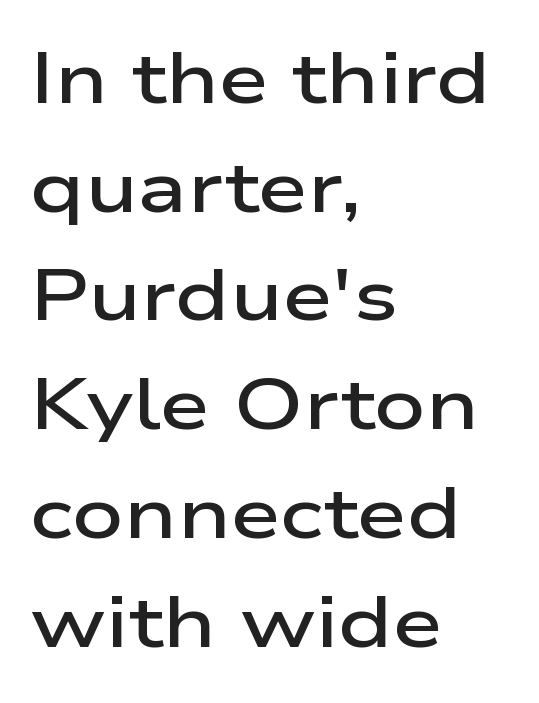
{"serif": "no", "italic": "no", "bold": "semi", "weight": "semibold", "width": "wide", "stroke_contrast": "low", "x_height": "medium", "monospaced": "no", "underline": "no", "align": "left", "line_spacing": "normal", "line_spacing_ratio": 1.51, "letter_spacing": "normal", "letter_spacing_em": 0.0, "glyph_px": 72}
